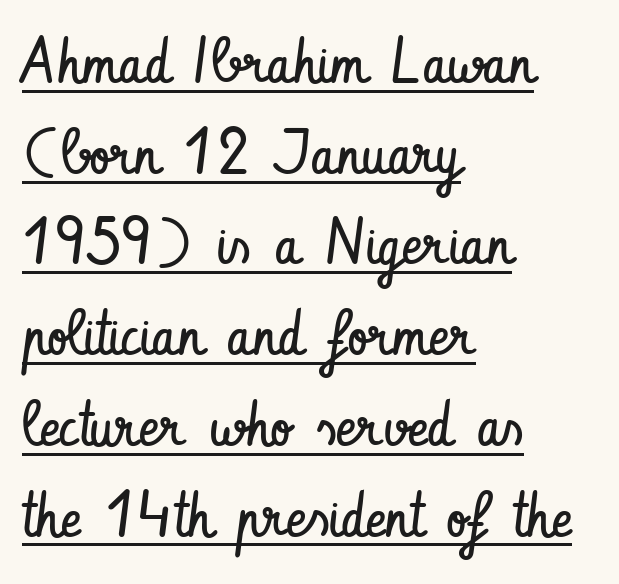
Q: Is the text bold? A: No.
Q: Is the text italic (slanted)? A: No, it is upright.
Q: Is the typeface a serif or a sans-serif typeface? A: Sans-serif.
Q: Is the text underlined? A: Yes.
Q: How is the paragraph aligned? A: Left-aligned.
Q: Is the spacing between letters normal or unusually wide? A: Normal.
Q: Is the spacing between lines tight, normal or loose? A: Normal.
Q: Width (condensed, normal, or wide)? A: Condensed.
Q: Stroke contrast? A: Low.
Q: x-height? A: Small.
Q: Monospaced? A: No.
